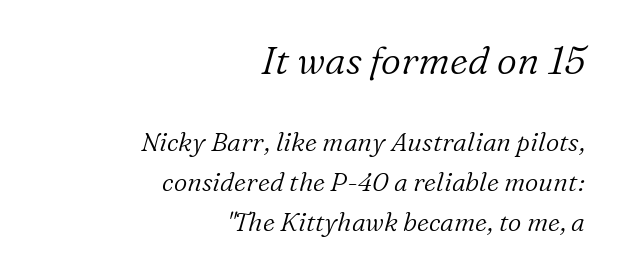
Interline gaps are of average width in this sample. Looks like regular typesetting: each glyph gets only the width it needs. No letter is thick-stroked: the sample isn't bold. Designer's note — italics engaged. Which margin do the lines hug? The right one — the left edge is uneven. The space beneath each line is pristine and unruled.
